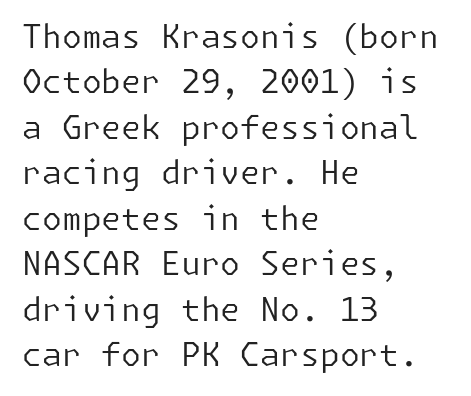
Q: Is the text bold? A: No.
Q: Is the text italic (slanted)? A: No, it is upright.
Q: Is the typeface a serif or a sans-serif typeface? A: Sans-serif.
Q: Is the text underlined? A: No.
Q: How is the paragraph aligned? A: Left-aligned.
Q: Is the spacing between letters normal or unusually wide? A: Normal.
Q: Is the spacing between lines tight, normal or loose? A: Normal.
Q: Width (condensed, normal, or wide)? A: Normal.
Q: Stroke contrast? A: Low.
Q: x-height? A: Medium.
